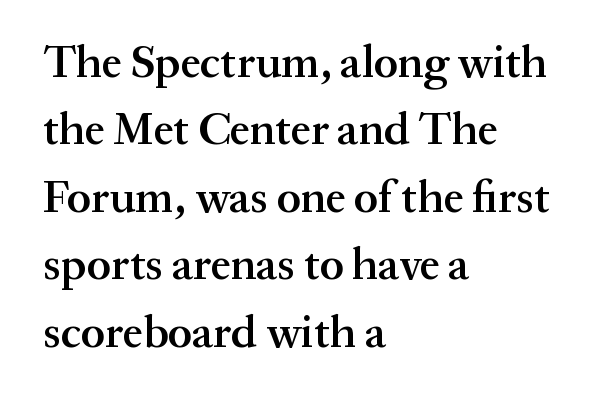
{"serif": "yes", "italic": "no", "bold": "semi", "weight": "semibold", "width": "normal", "stroke_contrast": "medium", "x_height": "medium", "monospaced": "no", "underline": "no", "align": "left", "line_spacing": "normal", "line_spacing_ratio": 1.5, "letter_spacing": "normal", "letter_spacing_em": 0.0, "glyph_px": 45}
